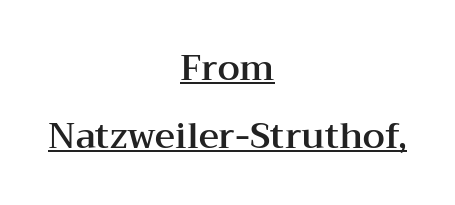
{"serif": "yes", "italic": "no", "width": "wide", "stroke_contrast": "medium", "x_height": "medium", "monospaced": "no", "underline": "yes", "align": "center", "line_spacing": "loose", "line_spacing_ratio": 1.94, "letter_spacing": "normal", "letter_spacing_em": 0.0, "glyph_px": 35}
